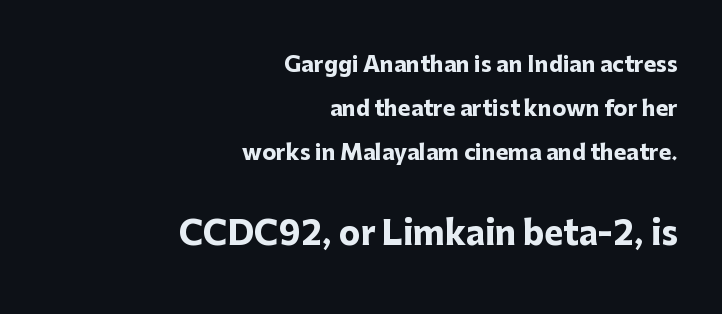
The image shows 32 px heavy sans-serif type, upright; set right-aligned, loose line spacing (2.1x), normal letter spacing, not underlined; the second (bottom) block is 1.52x larger; low stroke contrast and a medium x-height.
